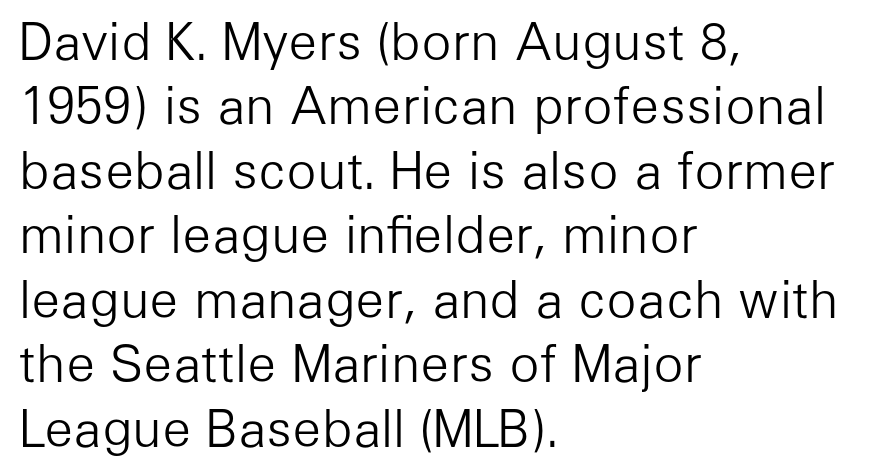
The image shows 50 px light sans-serif type, upright; set left-aligned, normal line spacing (1.29x), normal letter spacing, not underlined; low stroke contrast and a medium x-height.
